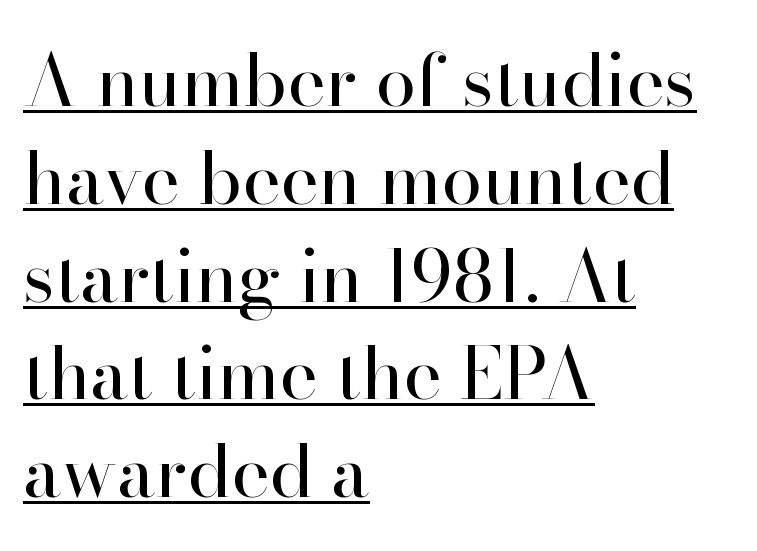
The face used here is rendered with its standard letterfit. The font is comparable to plain body text, perhaps lighter. Does the copy run flush right? No — it runs flush left. The string is rendered with underlining switched on. Evenly set lines give the paragraph a standard silhouette.
